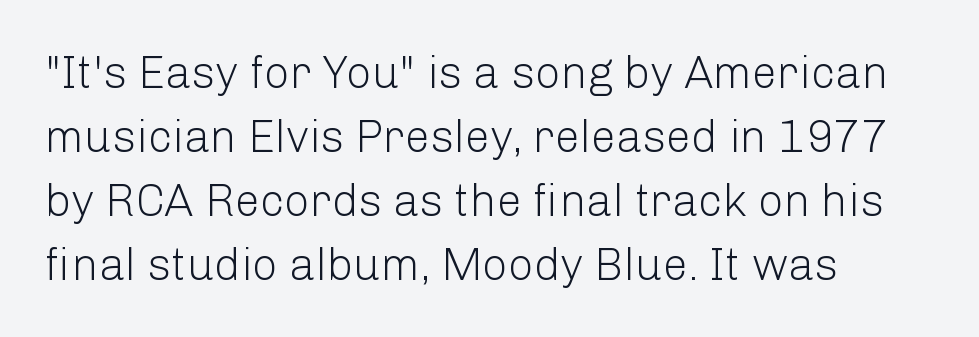
{"serif": "no", "italic": "no", "bold": "no", "weight": "light", "width": "normal", "stroke_contrast": "low", "x_height": "medium", "monospaced": "no", "underline": "no", "align": "left", "line_spacing": "normal", "line_spacing_ratio": 1.42, "letter_spacing": "normal", "letter_spacing_em": 0.0, "glyph_px": 45}
